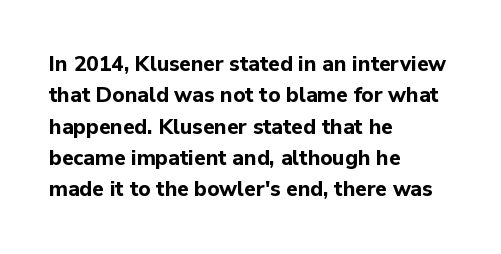
{"italic": "no", "bold": "yes", "underline": "no", "align": "left", "line_spacing": "normal", "line_spacing_ratio": 1.49, "letter_spacing": "normal", "letter_spacing_em": 0.0, "glyph_px": 21}
